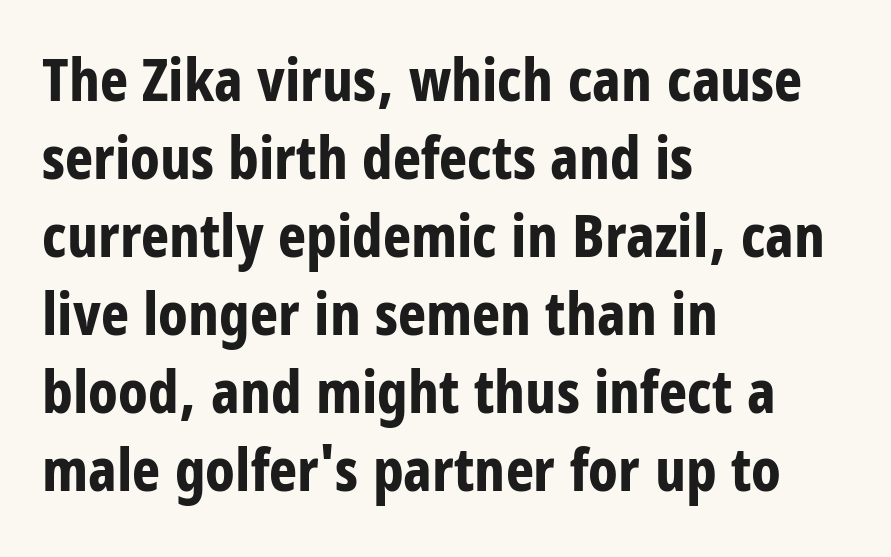
The rendering uses natural spacing where letterforms have individual widths. Regarding leading, the lines here are spaced in the standard way. The strip under each line holds only bare page. A full-strength bold gives these letters their thick strokes. The face used here is a sans, in the tradition of grotesques and geometrics. The text block is weighted toward the left margin, trailing off unevenly rightward.
